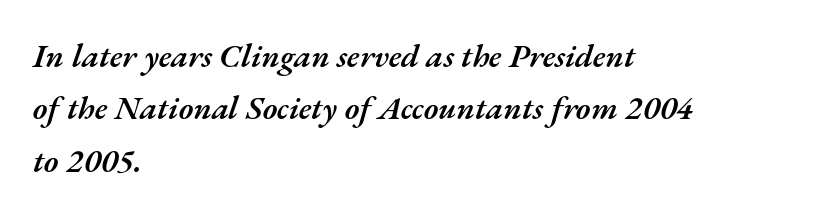
{"italic": "yes", "lean": "right", "slant_degrees": 17, "bold": "semi", "weight": "semibold", "width": "normal", "stroke_contrast": "medium", "x_height": "small", "monospaced": "no", "underline": "no", "align": "left", "line_spacing": "normal", "line_spacing_ratio": 1.59, "letter_spacing": "normal", "letter_spacing_em": 0.0, "glyph_px": 33}
